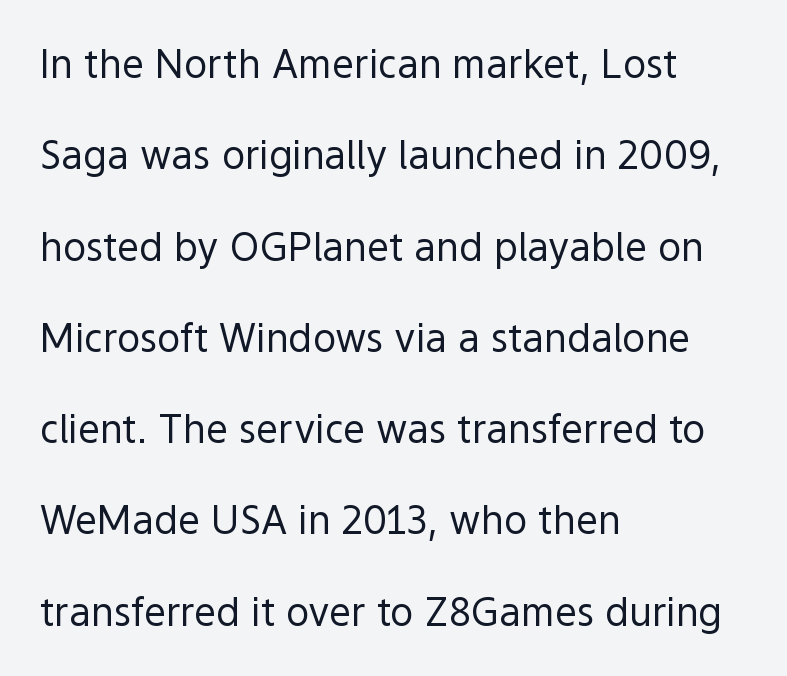
{"serif": "no", "italic": "no", "bold": "no", "weight": "regular", "width": "normal", "x_height": "medium", "monospaced": "no", "underline": "no", "align": "left", "line_spacing": "loose", "line_spacing_ratio": 2.34, "letter_spacing": "normal", "letter_spacing_em": 0.0, "glyph_px": 39}
